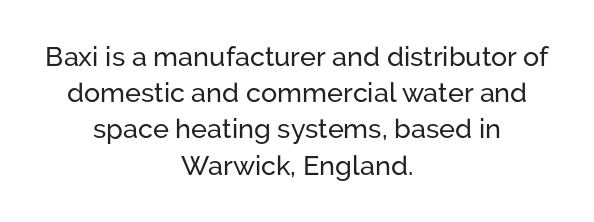
{"italic": "no", "underline": "no", "align": "center", "line_spacing": "normal", "line_spacing_ratio": 1.34, "letter_spacing": "normal", "letter_spacing_em": 0.0, "glyph_px": 27}
